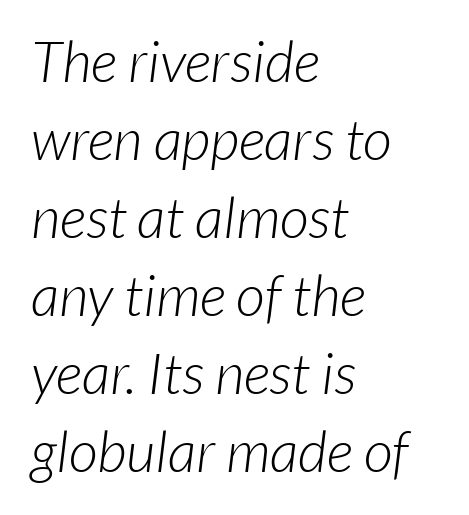
{"serif": "no", "bold": "no", "weight": "light", "width": "normal", "stroke_contrast": "low", "x_height": "medium", "monospaced": "no", "underline": "no", "align": "left", "line_spacing": "normal", "line_spacing_ratio": 1.37, "letter_spacing": "normal", "letter_spacing_em": 0.0, "glyph_px": 57}
